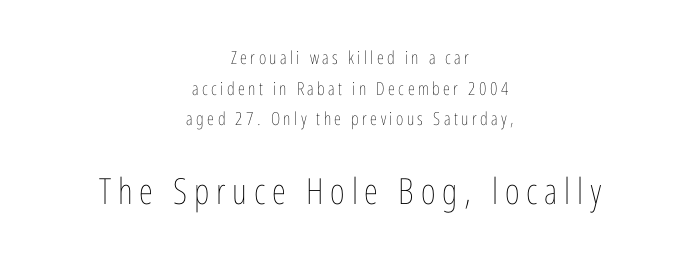
Each row of text sits above clean, open space. A roman cut, with each character standing at attention. Character widths vary here, with narrow letters taking less room than wide ones. Notice how descenders clear the ascenders below comfortably — that's standard leading. The letters look calm and open, with moderate or lighter stems. If you squint, the bottom block still reads clearly — it's the larger of the two.
